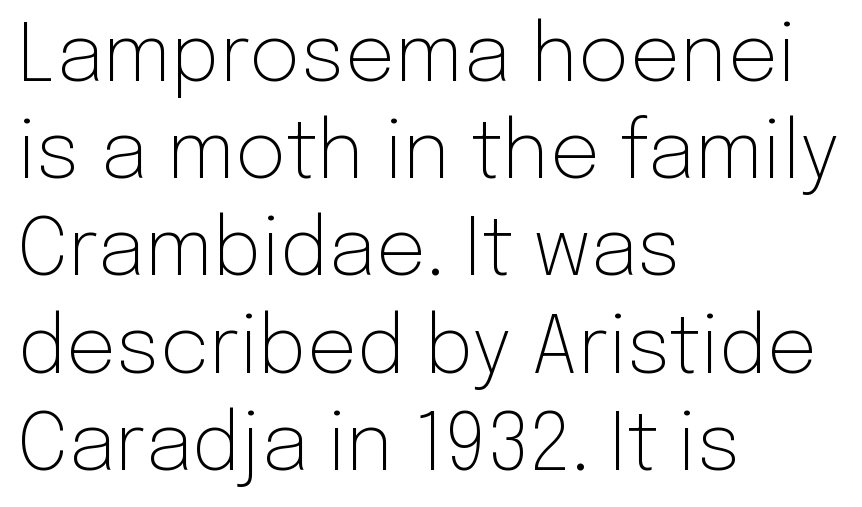
{"serif": "no", "italic": "no", "bold": "no", "weight": "light", "width": "normal", "stroke_contrast": "low", "x_height": "medium", "monospaced": "no", "underline": "no", "align": "left", "line_spacing_ratio": 1.23, "letter_spacing": "normal", "letter_spacing_em": 0.0, "glyph_px": 79}
